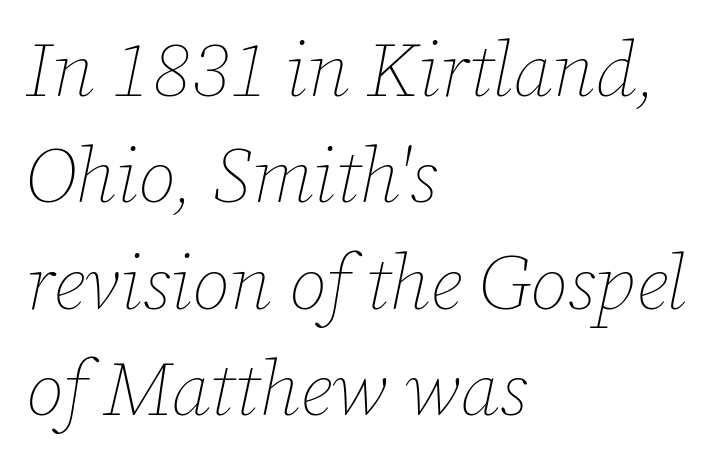
The rendering applies a slant to the glyphs. Descender tails drop into unmarked territory. The paragraph has a hard left edge and a soft right edge. The font sits on the lighter half of the weight spectrum, regular included. Default kerning and tracking; the words read as compact shapes.
